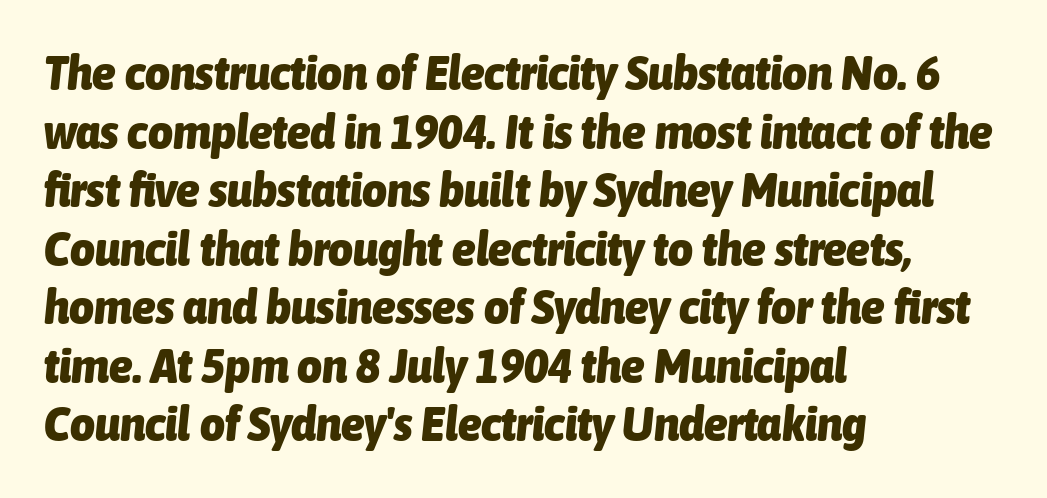
Q: Is the text bold? A: Yes.
Q: Is the text italic (slanted)? A: Yes, it leans right by about 6 degrees.
Q: Is the text underlined? A: No.
Q: How is the paragraph aligned? A: Left-aligned.
Q: Is the spacing between letters normal or unusually wide? A: Normal.
Q: Width (condensed, normal, or wide)? A: Condensed.
Q: Stroke contrast? A: Low.
Q: x-height? A: Medium.
Q: Monospaced? A: No.
